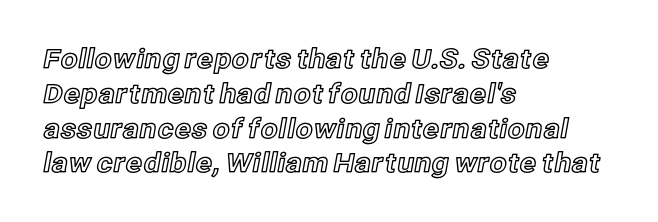
Students, observe: this is what conventionally led text looks like. This sample uses plain, unmodified letter spacing. Nobody drew a line under any word here. The typesetter chose a ragged-right arrangement here.
